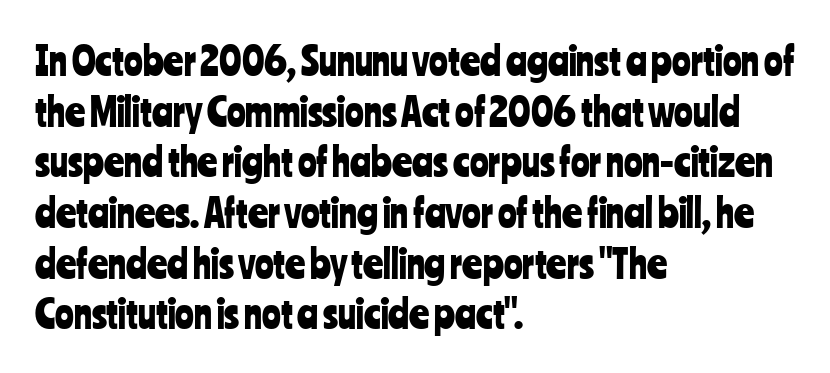
I'd call this a sans setting — the letters go barefoot. Each word holds together tightly as a unit, with standard inter-letter gaps. Lines of text with bare space underneath. The lines sit at an ordinary, default distance from one another.
